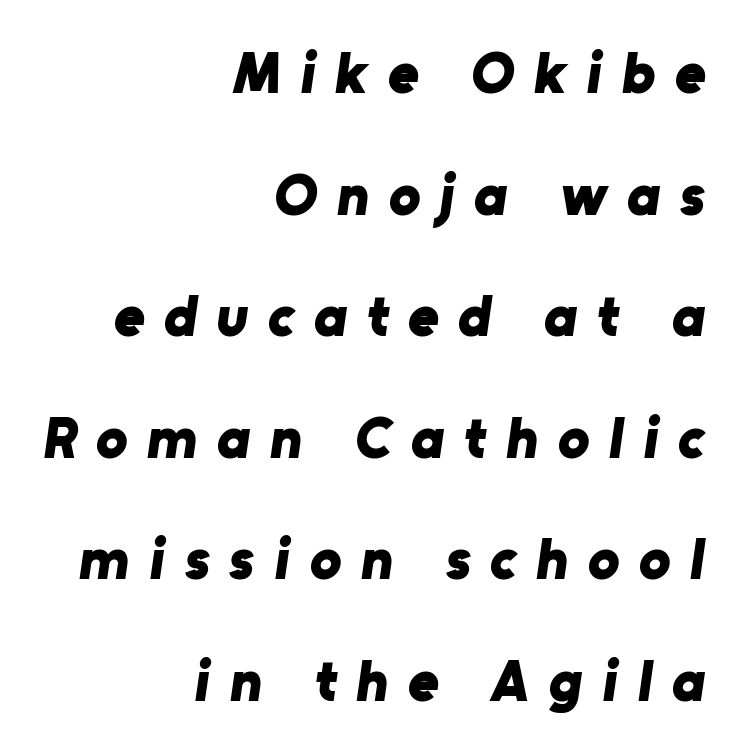
The image shows 59 px bold sans-serif type; set right-aligned, loose line spacing (2.06x), unusually wide letter spacing (+0.33 em), not underlined; low stroke contrast and a medium x-height.
